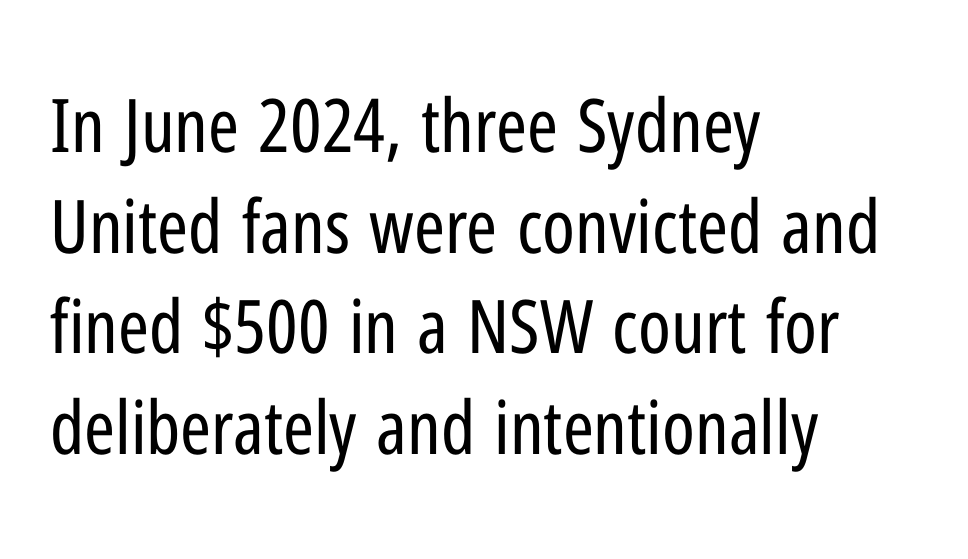
Q: Is the text bold? A: No.
Q: Is the text italic (slanted)? A: No, it is upright.
Q: Is the typeface a serif or a sans-serif typeface? A: Sans-serif.
Q: Is the text underlined? A: No.
Q: How is the paragraph aligned? A: Left-aligned.
Q: Is the spacing between letters normal or unusually wide? A: Normal.
Q: Is the spacing between lines tight, normal or loose? A: Normal.
Q: Width (condensed, normal, or wide)? A: Condensed.
Q: Stroke contrast? A: Low.
Q: x-height? A: Medium.
Q: Monospaced? A: No.
